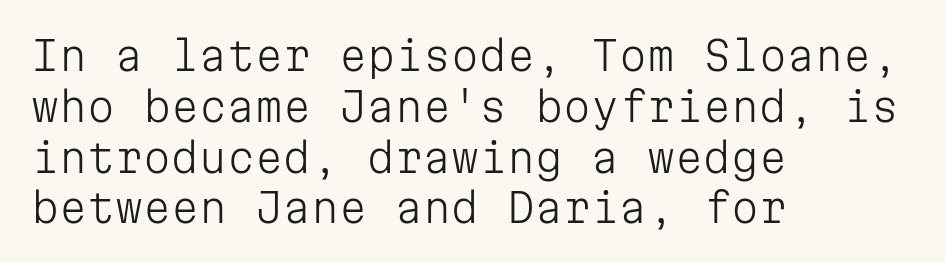
{"serif": "no", "italic": "no", "bold": "no", "weight": "light", "width": "normal", "stroke_contrast": "low", "x_height": "medium", "monospaced": "yes", "underline": "no", "align": "left", "line_spacing": "normal", "line_spacing_ratio": 1.27, "letter_spacing": "normal", "letter_spacing_em": 0.0, "glyph_px": 40}
